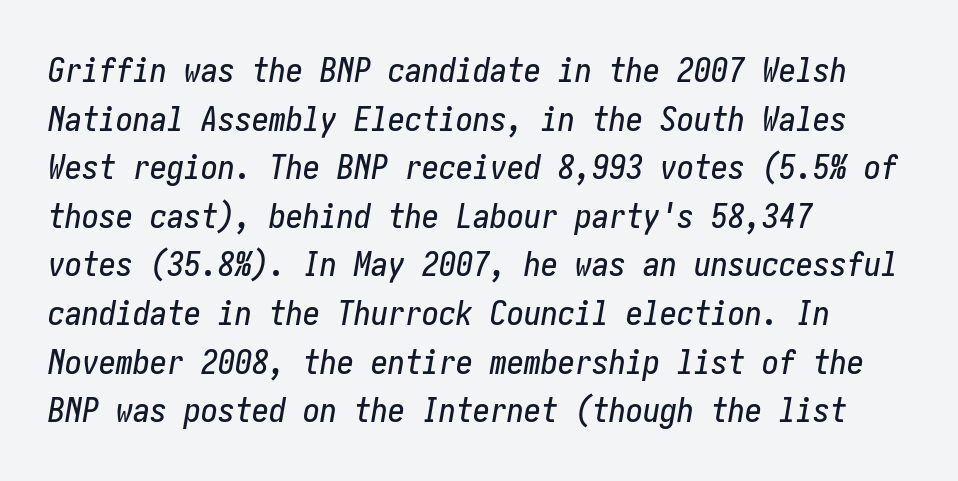
{"italic": "yes", "lean": "right", "slant_degrees": 10, "width": "condensed", "stroke_contrast": "low", "x_height": "medium", "underline": "no", "align": "left", "line_spacing": "normal", "line_spacing_ratio": 1.43, "letter_spacing": "normal", "letter_spacing_em": 0.0, "glyph_px": 34}
